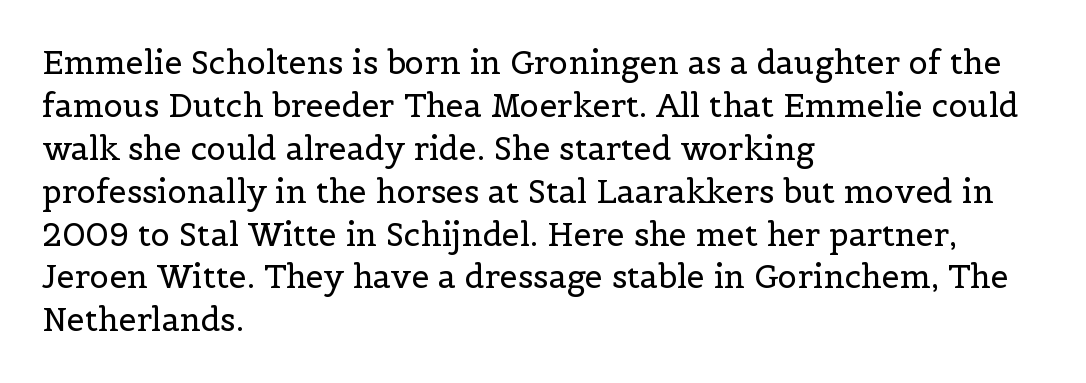
Q: Is the text bold? A: No.
Q: Is the text italic (slanted)? A: No, it is upright.
Q: Is the typeface a serif or a sans-serif typeface? A: Serif.
Q: Is the text underlined? A: No.
Q: How is the paragraph aligned? A: Left-aligned.
Q: Is the spacing between letters normal or unusually wide? A: Normal.
Q: Is the spacing between lines tight, normal or loose? A: Normal.
Q: Width (condensed, normal, or wide)? A: Normal.
Q: x-height? A: Medium.
Q: Monospaced? A: No.
